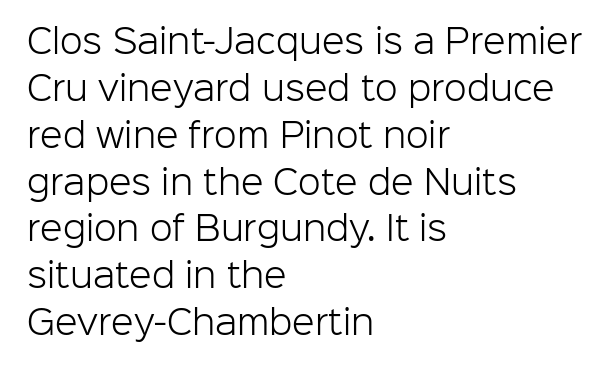
The image shows 33 px light sans-serif type, upright; set left-aligned, normal line spacing (1.42x), normal letter spacing, not underlined; low stroke contrast and a medium x-height.
